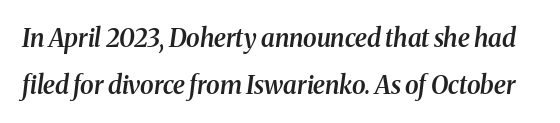
The image shows 25 px text type, italic (leaning right); set line spacing 1.88x, normal letter spacing, not underlined.
